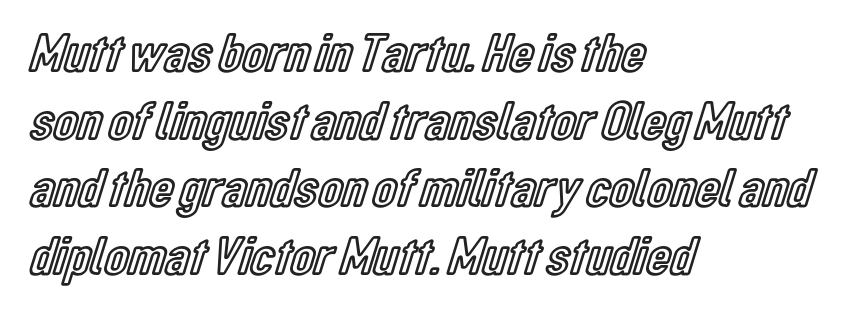
The image shows 55 px condensed type; set left-aligned, line spacing 1.23x, normal letter spacing, not underlined; a medium x-height.
